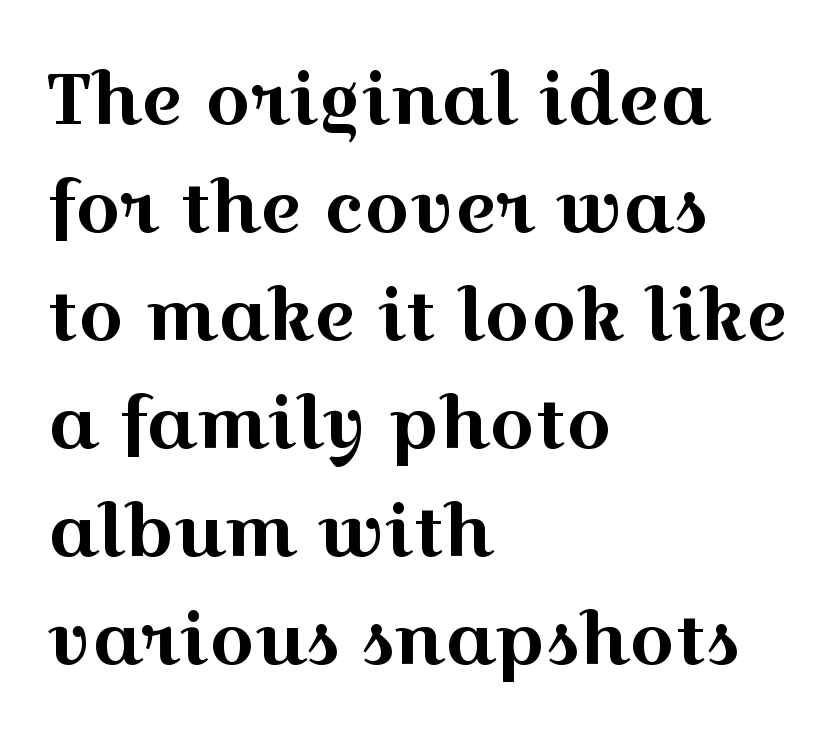
Is this a fixed-width face? No — the glyphs have proportional, varying widths. The passage shown stacks its lines at a standard gap. Do the letters lean? They stand straight. Old-style or modern, the face here clearly has serifs.
